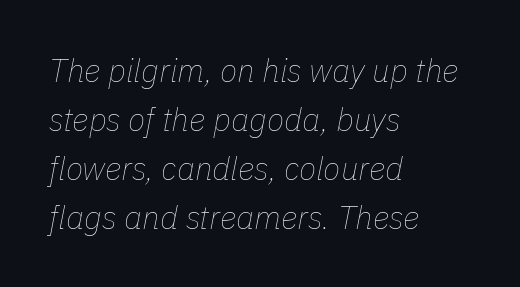
{"italic": "yes", "lean": "right", "slant_degrees": 11, "bold": "no", "weight": "thin", "width": "normal", "stroke_contrast": "low", "x_height": "medium", "monospaced": "no", "underline": "no", "align": "left", "line_spacing": "normal", "line_spacing_ratio": 1.53, "letter_spacing": "normal", "letter_spacing_em": 0.0, "glyph_px": 32}
